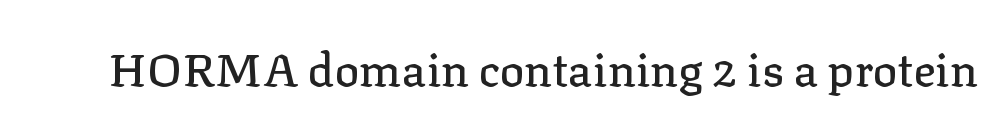
{"serif": "yes", "italic": "no", "width": "normal", "stroke_contrast": "low", "x_height": "medium", "monospaced": "no", "underline": "no", "letter_spacing": "normal", "letter_spacing_em": 0.0, "glyph_px": 46}
